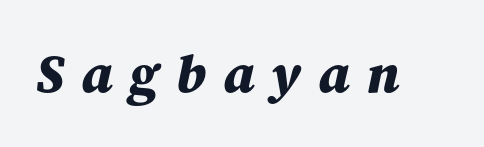
{"italic": "yes", "lean": "right", "slant_degrees": 12, "bold": "yes", "weight": "bold", "width": "normal", "stroke_contrast": "medium", "x_height": "medium", "monospaced": "no", "underline": "no", "letter_spacing": "wide", "letter_spacing_em": 0.31, "glyph_px": 54}
